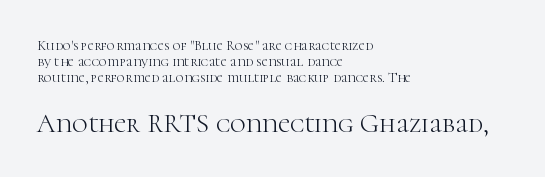
{"italic": "no", "bold": "no", "underline": "no", "align": "left", "line_spacing": "tight", "line_spacing_ratio": 1.15, "letter_spacing": "normal", "letter_spacing_em": 0.0, "larger_block": "second", "size_ratio": 1.93, "glyph_px": 27}
